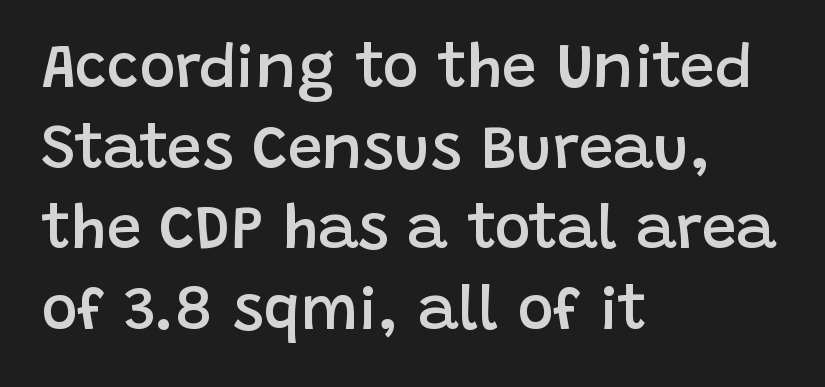
The letters stand upright; this is a roman face. This rendering employs a face without finishing strokes, i.e., a sans-serif. This is the in-between weight designers call semibold or demi. This sample has the flowing, uneven cadence of proportional lettering. Students, note that the glyphs here touch the page at normal intervals. Honestly, there is no underline to notice here at all.
